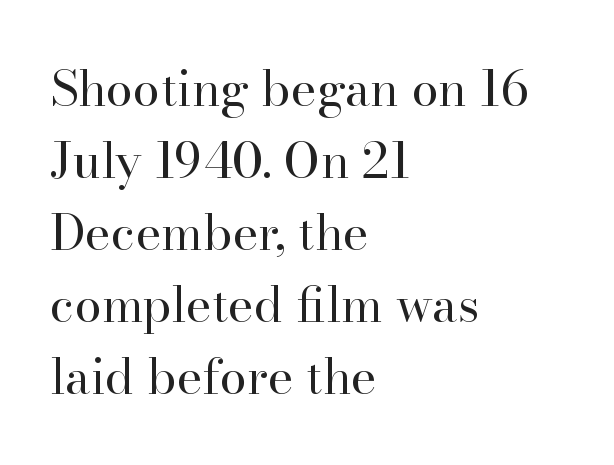
The rendering shows small feet on the letterforms — a serif design. Caption: multi-line text, flush left, ragged right. Check the space under the baseline: it is left empty. A typesetter would call this zero additional tracking.
